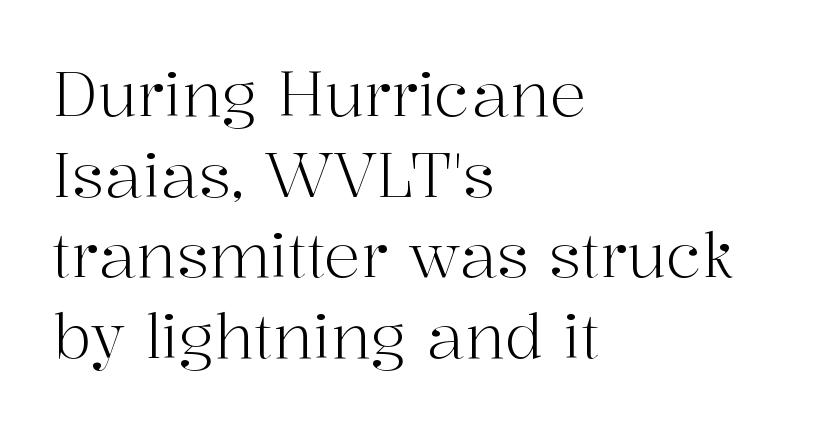
The image shows 61 px light serif type, upright; set left-aligned, normal line spacing (1.32x), normal letter spacing, not underlined; high stroke contrast and a medium x-height.
